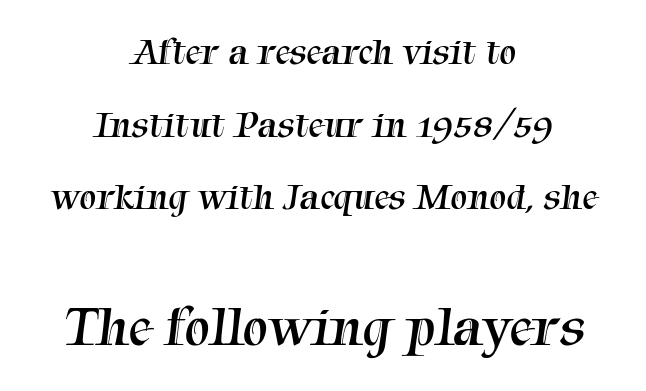
{"serif": "yes", "bold": "no", "weight": "regular", "width": "normal", "stroke_contrast": "medium", "x_height": "medium", "monospaced": "no", "underline": "no", "align": "center", "line_spacing": "loose", "line_spacing_ratio": 1.91, "letter_spacing": "normal", "letter_spacing_em": 0.0, "larger_block": "second", "size_ratio": 1.5, "glyph_px": 57}
